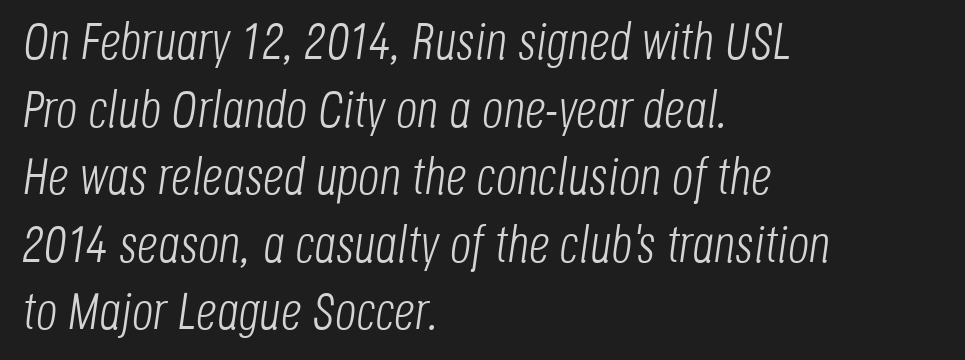
{"italic": "yes", "lean": "right", "slant_degrees": 8, "bold": "no", "weight": "light", "width": "condensed", "stroke_contrast": "low", "x_height": "large", "monospaced": "no", "underline": "no", "align": "left", "line_spacing": "normal", "line_spacing_ratio": 1.3, "letter_spacing": "normal", "letter_spacing_em": 0.0, "glyph_px": 52}
